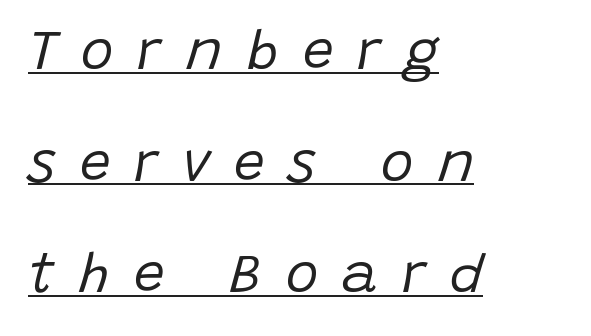
Q: Is the text bold? A: No.
Q: Is the text italic (slanted)? A: Yes, it leans right by about 15 degrees.
Q: Is the text underlined? A: Yes.
Q: How is the paragraph aligned? A: Left-aligned.
Q: Is the spacing between letters normal or unusually wide? A: Unusually wide.
Q: Is the spacing between lines tight, normal or loose? A: Loose.
Q: Width (condensed, normal, or wide)? A: Normal.
Q: Stroke contrast? A: Low.
Q: x-height? A: Large.
Q: Monospaced? A: No.
